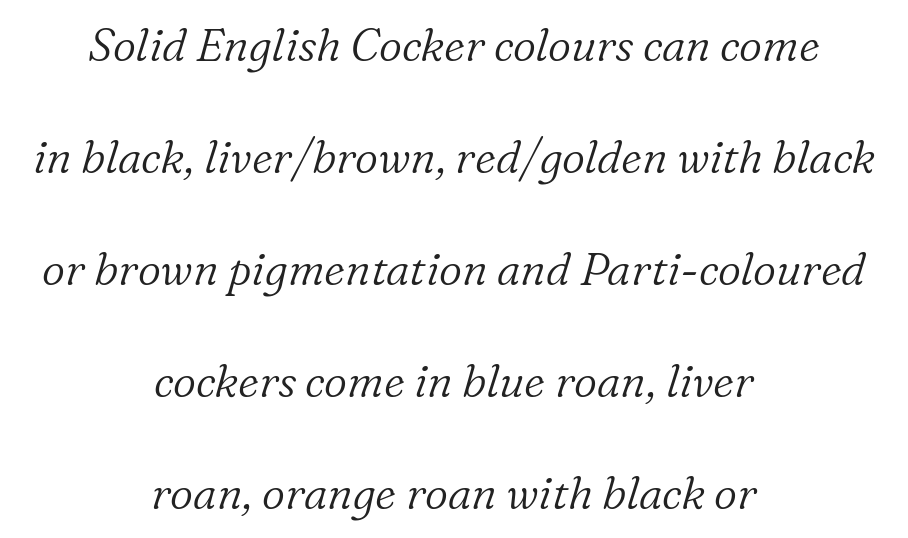
The image shows 45 px light serif type, italic (leaning right); set centered, loose line spacing (2.49x), normal letter spacing, not underlined; low stroke contrast and a medium x-height.
